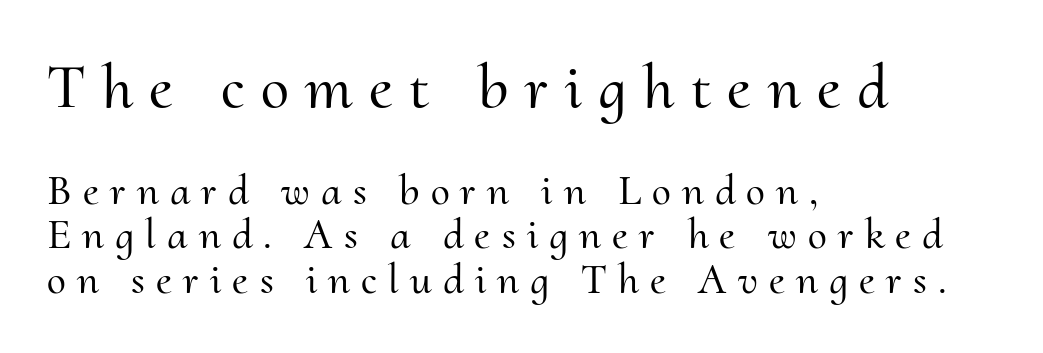
{"serif": "yes", "italic": "no", "width": "normal", "stroke_contrast": "medium", "x_height": "small", "monospaced": "no", "underline": "no", "align": "left", "line_spacing": "tight", "line_spacing_ratio": 1.03, "letter_spacing": "wide", "letter_spacing_em": 0.26, "larger_block": "first", "size_ratio": 1.49, "glyph_px": 64}
